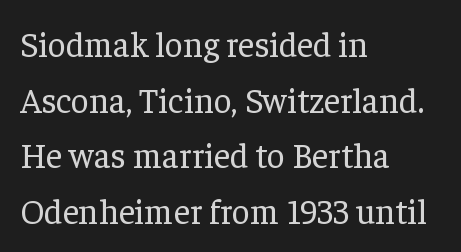
Q: Is the text bold? A: No.
Q: Is the text italic (slanted)? A: No, it is upright.
Q: Is the typeface a serif or a sans-serif typeface? A: Serif.
Q: Is the text underlined? A: No.
Q: How is the paragraph aligned? A: Left-aligned.
Q: Is the spacing between letters normal or unusually wide? A: Normal.
Q: Is the spacing between lines tight, normal or loose? A: Normal.
Q: Width (condensed, normal, or wide)? A: Normal.
Q: Stroke contrast? A: Low.
Q: x-height? A: Medium.
Q: Monospaced? A: No.
